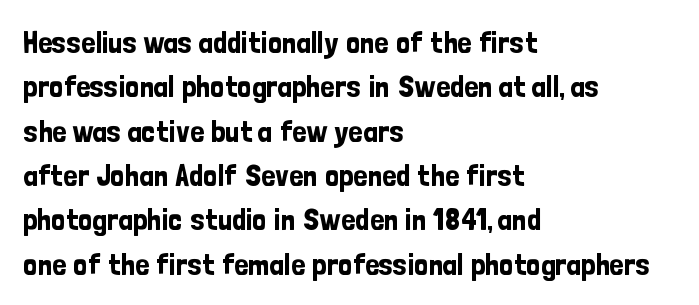
The image shows 31 px condensed sans-serif type, upright; set left-aligned, normal line spacing (1.43x), normal letter spacing, not underlined; low stroke contrast and a medium x-height.
